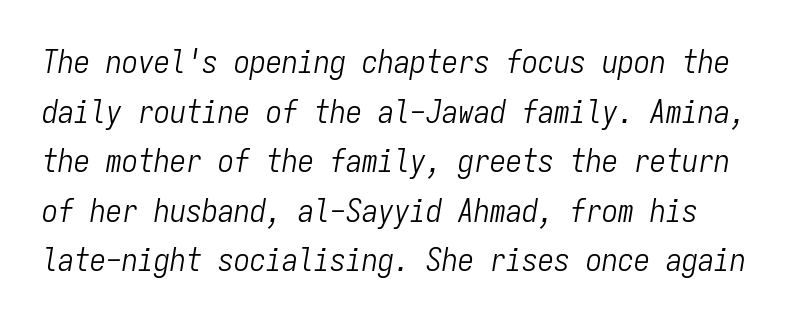
Q: Is the text bold? A: No.
Q: Is the text italic (slanted)? A: Yes, it leans right by about 9 degrees.
Q: Is the text underlined? A: No.
Q: Is the spacing between letters normal or unusually wide? A: Normal.
Q: Is the spacing between lines tight, normal or loose? A: Normal.
Q: Width (condensed, normal, or wide)? A: Condensed.
Q: Stroke contrast? A: Low.
Q: x-height? A: Medium.
Q: Monospaced? A: Yes.
